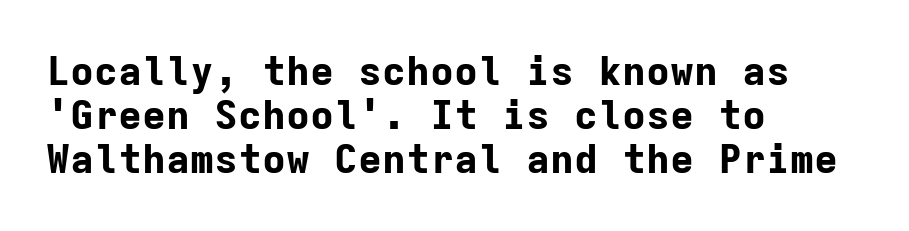
{"serif": "no", "italic": "no", "bold": "yes", "weight": "bold", "width": "normal", "stroke_contrast": "low", "x_height": "medium", "monospaced": "yes", "underline": "no", "align": "left", "line_spacing": "tight", "line_spacing_ratio": 1.1, "letter_spacing": "normal", "letter_spacing_em": 0.0, "glyph_px": 40}
